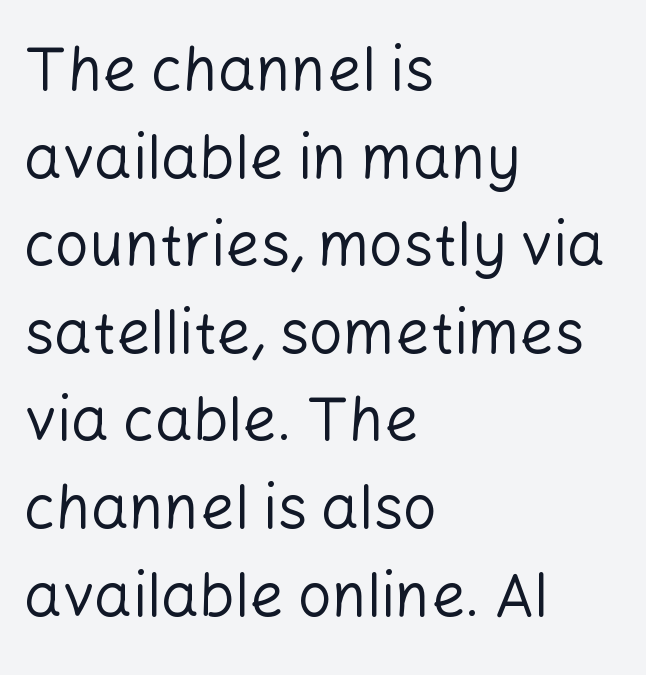
The image shows 60 px regular-weight sans-serif type, upright; set left-aligned, normal line spacing (1.46x), normal letter spacing, not underlined; low stroke contrast and a medium x-height.
